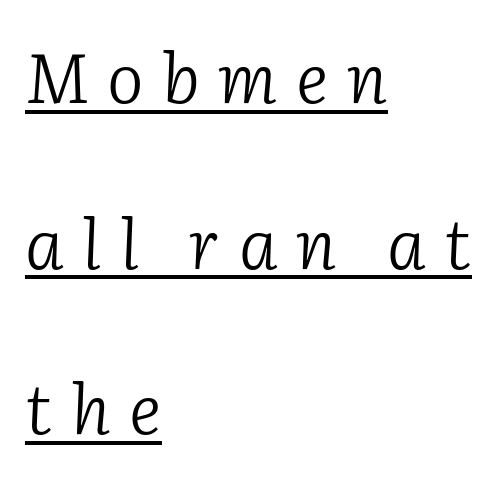
The image shows 69 px light serif type, italic (leaning right); set left-aligned, loose line spacing (2.4x), unusually wide letter spacing (+0.27 em), underlined; low stroke contrast and a medium x-height.
